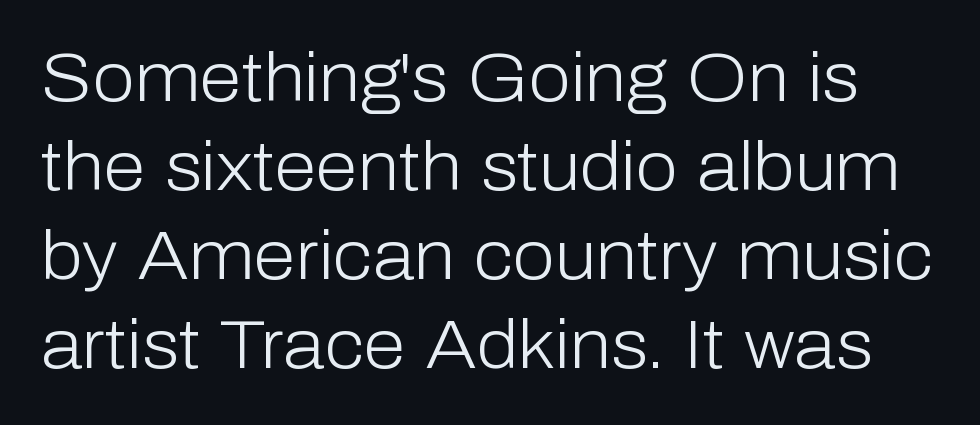
The lettering stays uniformly vertical, giving the passage a roman look. The foot of each line stays bare and open. Stroke mass is kept to a normal reading level or below. The rendering uses a moderate line-height, typical for paragraphs. This is sans-serif lettering, the kind often seen on screens and signage.
